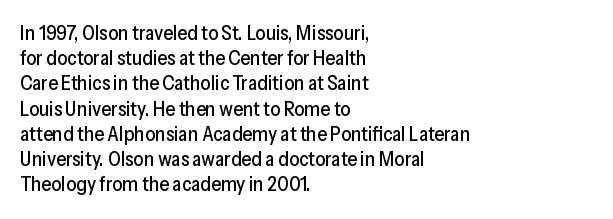
{"italic": "no", "underline": "no", "align": "left", "line_spacing": "normal", "line_spacing_ratio": 1.26, "letter_spacing": "normal", "letter_spacing_em": 0.0, "glyph_px": 20}
